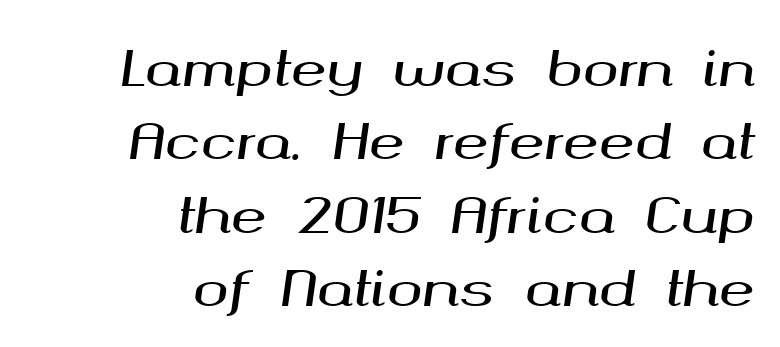
The image shows 48 px wide type, italic (leaning right); set right-aligned, normal line spacing (1.53x), normal letter spacing, not underlined; medium stroke contrast and a medium x-height.
